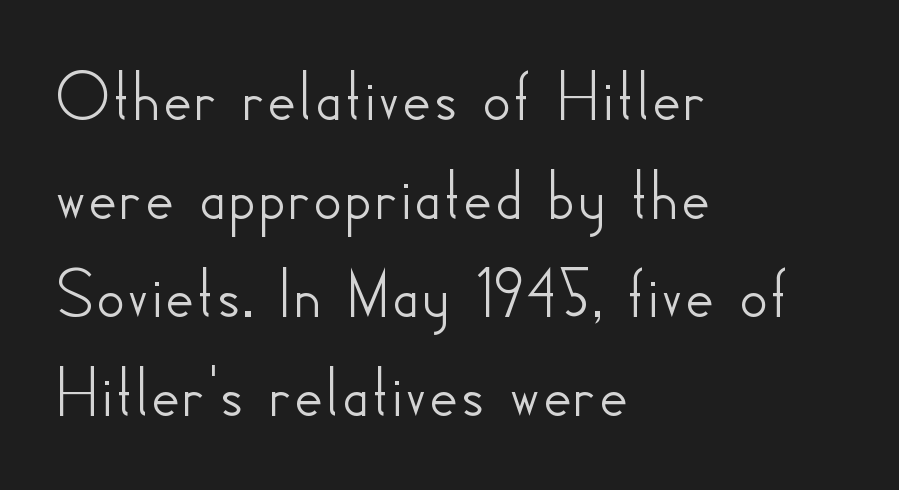
Q: Is the text italic (slanted)? A: No, it is upright.
Q: Is the typeface a serif or a sans-serif typeface? A: Sans-serif.
Q: Is the text underlined? A: No.
Q: How is the paragraph aligned? A: Left-aligned.
Q: Is the spacing between letters normal or unusually wide? A: Normal.
Q: Is the spacing between lines tight, normal or loose? A: Normal.
Q: Width (condensed, normal, or wide)? A: Normal.
Q: Stroke contrast? A: Low.
Q: x-height? A: Small.
Q: Monospaced? A: No.
